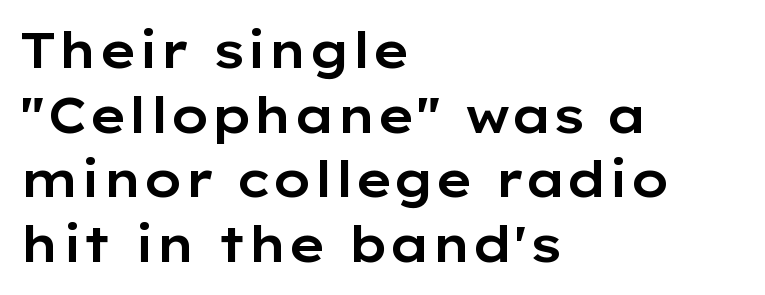
The image shows 49 px wide sans-serif type, upright; set left-aligned, normal line spacing (1.32x), normal letter spacing, not underlined; low stroke contrast and a medium x-height.
